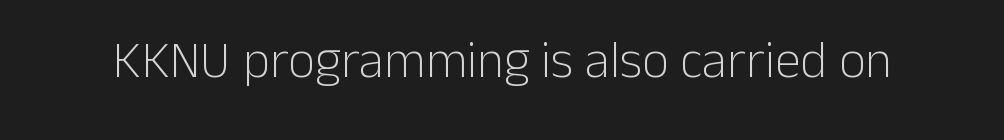
The image shows 52 px light sans-serif type, upright; set normal letter spacing, not underlined; low stroke contrast and a medium x-height.
